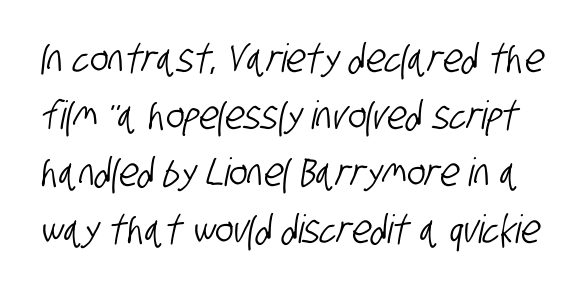
Q: Is the typeface a serif or a sans-serif typeface? A: Sans-serif.
Q: Is the text underlined? A: No.
Q: Is the spacing between letters normal or unusually wide? A: Normal.
Q: Is the spacing between lines tight, normal or loose? A: Normal.
Q: Width (condensed, normal, or wide)? A: Condensed.
Q: Stroke contrast? A: Low.
Q: x-height? A: Large.
Q: Monospaced? A: No.
